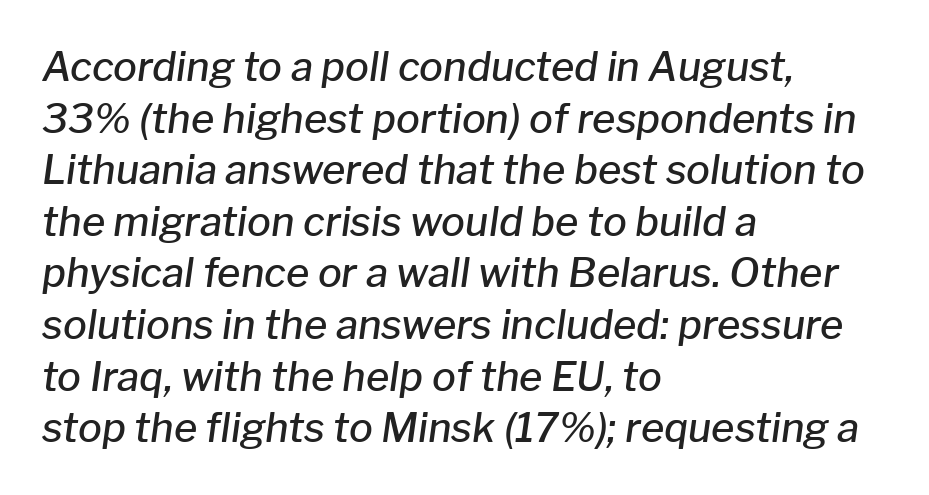
{"italic": "yes", "lean": "right", "slant_degrees": 8, "bold": "semi", "weight": "semibold", "width": "normal", "stroke_contrast": "low", "x_height": "medium", "monospaced": "no", "underline": "no", "align": "left", "line_spacing": "normal", "line_spacing_ratio": 1.29, "letter_spacing": "normal", "letter_spacing_em": 0.0, "glyph_px": 40}
